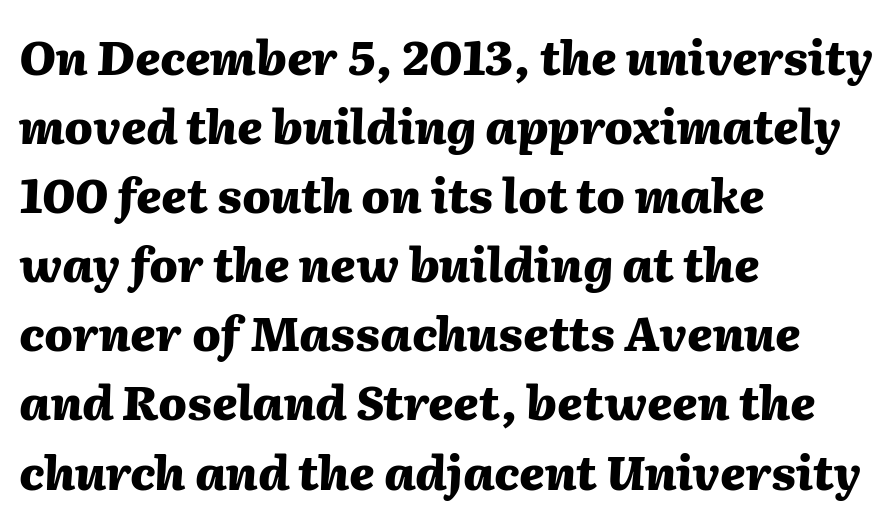
Strong, thick strokes mark this as bold type. Bare-footed words on every line. The rag falls on the right side of this text block. Short note: letters normally spaced. The font's italic variant was chosen for this text. The designer left line spacing at the default.
